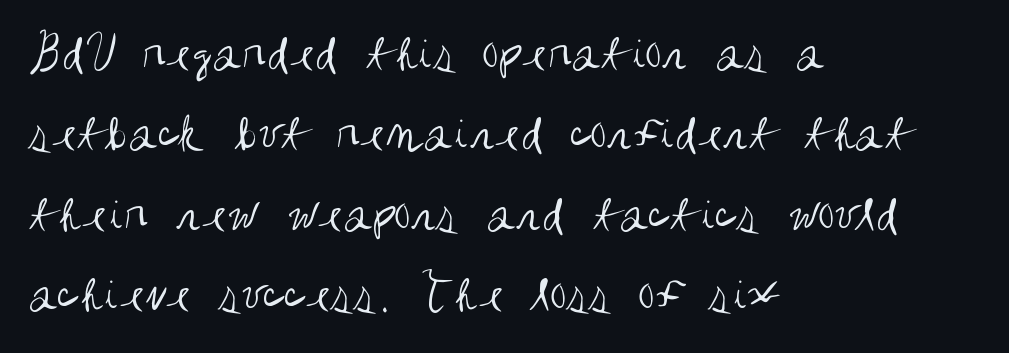
The rendering keeps characters at their native spacing. The string is rendered with underlining switched off. Horizontal alignment here is leftward, the default for most running prose.
